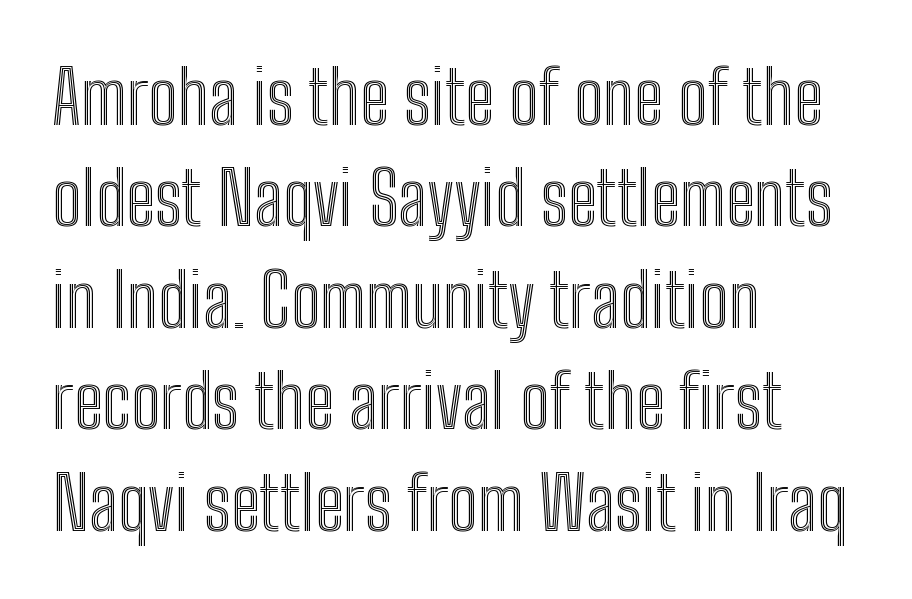
{"italic": "no", "width": "condensed", "x_height": "medium", "monospaced": "no", "underline": "no", "align": "left", "line_spacing": "normal", "line_spacing_ratio": 1.37, "letter_spacing": "normal", "letter_spacing_em": 0.0, "glyph_px": 74}
